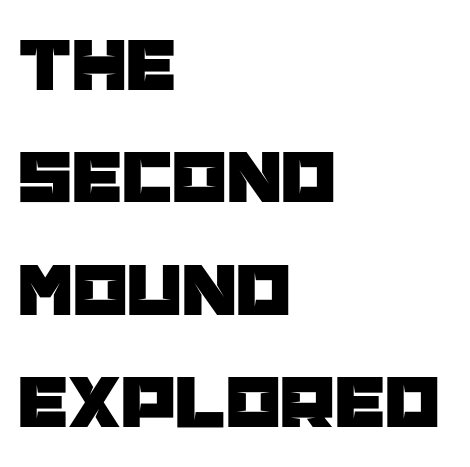
Q: Is the text italic (slanted)? A: No, it is upright.
Q: Is the typeface a serif or a sans-serif typeface? A: Sans-serif.
Q: Is the text underlined? A: No.
Q: How is the paragraph aligned? A: Left-aligned.
Q: Is the spacing between letters normal or unusually wide? A: Normal.
Q: Is the spacing between lines tight, normal or loose? A: Normal.
Q: Width (condensed, normal, or wide)? A: Normal.
Q: Stroke contrast? A: Low.
Q: x-height? A: Large.
Q: Monospaced? A: No.
